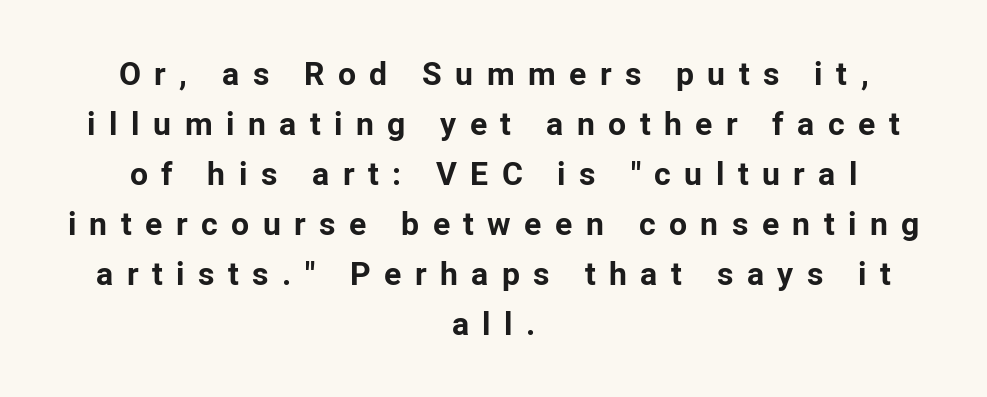
You can tell it's not italic because the verticals are truly vertical. Note: no serifs on the glyphs. The letterforms stand isolated, each surrounded by extra space. Each letter keeps its own natural width here, so spacing adapts to shape.
